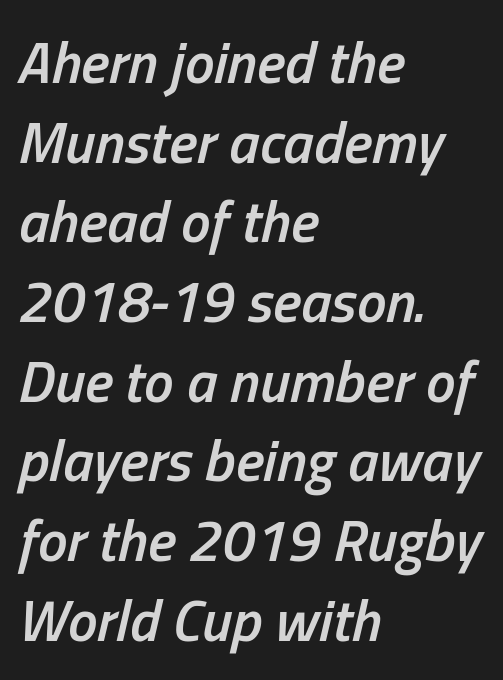
{"italic": "yes", "lean": "right", "slant_degrees": 13, "bold": "semi", "weight": "semibold", "width": "condensed", "stroke_contrast": "low", "x_height": "medium", "monospaced": "no", "underline": "no", "align": "left", "line_spacing": "normal", "line_spacing_ratio": 1.35, "letter_spacing": "normal", "letter_spacing_em": 0.0, "glyph_px": 59}
